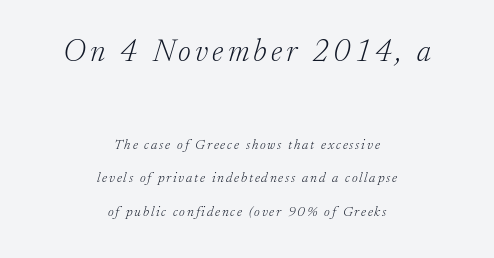
{"serif": "yes", "italic": "yes", "lean": "right", "slant_degrees": 17, "bold": "no", "weight": "light", "width": "normal", "stroke_contrast": "low", "x_height": "small", "monospaced": "no", "underline": "no", "align": "center", "line_spacing": "loose", "line_spacing_ratio": 2.41, "larger_block": "first", "size_ratio": 2.21, "glyph_px": 31}
